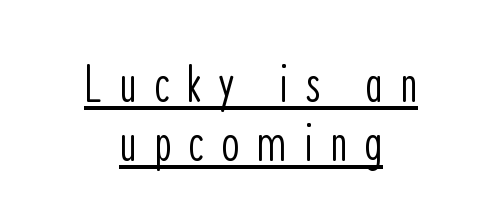
{"serif": "no", "italic": "no", "bold": "no", "weight": "light", "width": "condensed", "stroke_contrast": "low", "x_height": "medium", "monospaced": "no", "underline": "yes", "align": "center", "line_spacing": "tight", "line_spacing_ratio": 1.12, "letter_spacing": "wide", "letter_spacing_em": 0.31, "glyph_px": 53}
